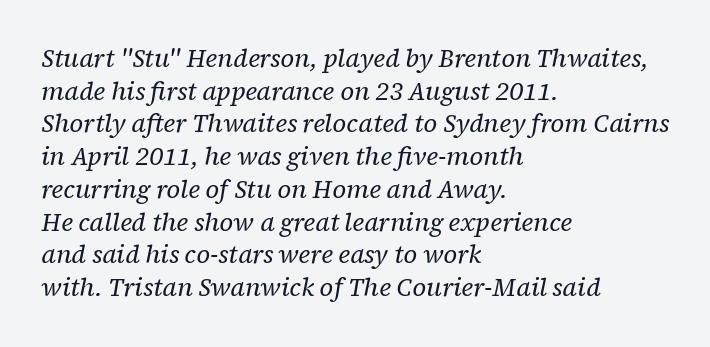
Q: Is the text bold? A: No.
Q: Is the text italic (slanted)? A: Yes, it leans right by about 12 degrees.
Q: Is the text underlined? A: No.
Q: How is the paragraph aligned? A: Left-aligned.
Q: Is the spacing between letters normal or unusually wide? A: Normal.
Q: Is the spacing between lines tight, normal or loose? A: Normal.
